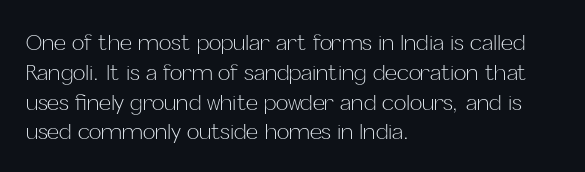
{"italic": "no", "bold": "no", "underline": "no", "align": "left", "line_spacing": "normal", "line_spacing_ratio": 1.42, "letter_spacing": "normal", "letter_spacing_em": 0.0, "glyph_px": 21}
